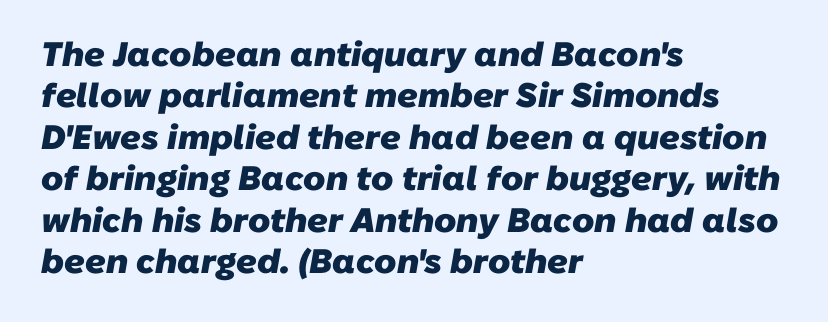
The image shows 34 px heavy sans-serif type; set left-aligned, line spacing 1.22x, normal letter spacing, not underlined; low stroke contrast and a medium x-height.
